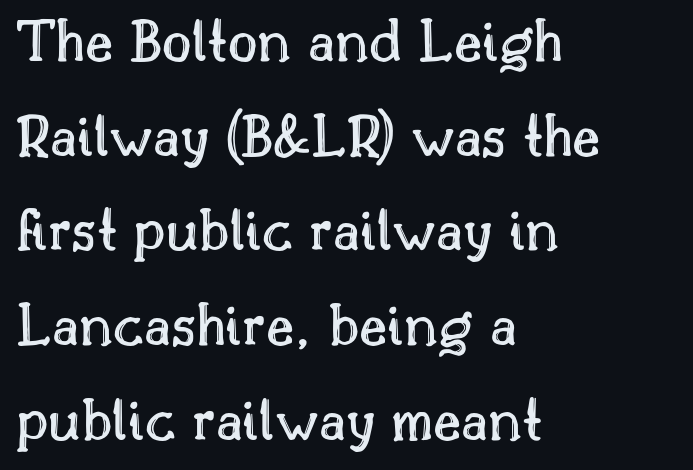
Q: Is the text italic (slanted)? A: No, it is upright.
Q: Is the text underlined? A: No.
Q: How is the paragraph aligned? A: Left-aligned.
Q: Is the spacing between letters normal or unusually wide? A: Normal.
Q: Is the spacing between lines tight, normal or loose? A: Normal.
Q: Width (condensed, normal, or wide)? A: Normal.
Q: x-height? A: Small.
Q: Monospaced? A: No.
